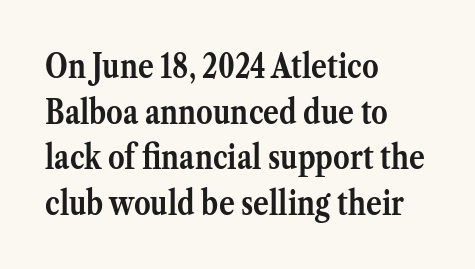
{"serif": "yes", "italic": "no", "bold": "yes", "weight": "semibold", "width": "normal", "stroke_contrast": "medium", "x_height": "medium", "monospaced": "no", "underline": "no", "align": "left", "line_spacing": "normal", "line_spacing_ratio": 1.38, "letter_spacing": "normal", "letter_spacing_em": 0.0, "glyph_px": 33}
